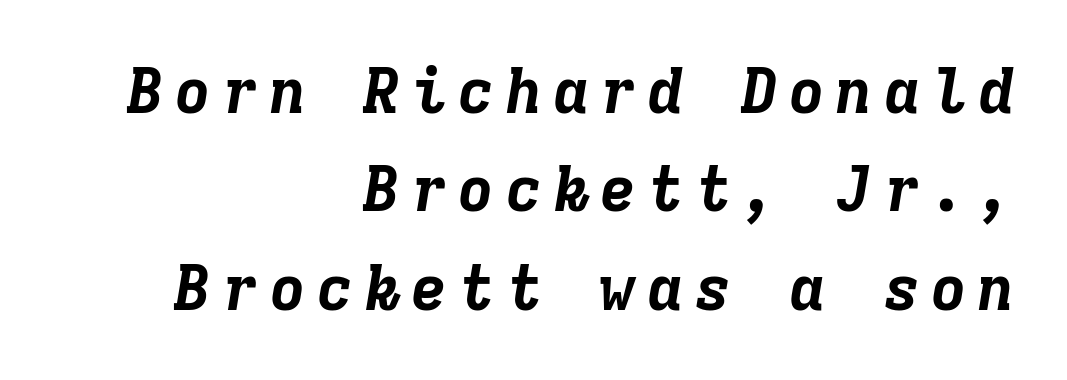
The image shows 63 px bold type, italic (leaning right), monospaced; set right-aligned, normal line spacing (1.56x), not underlined; low stroke contrast and a medium x-height.
